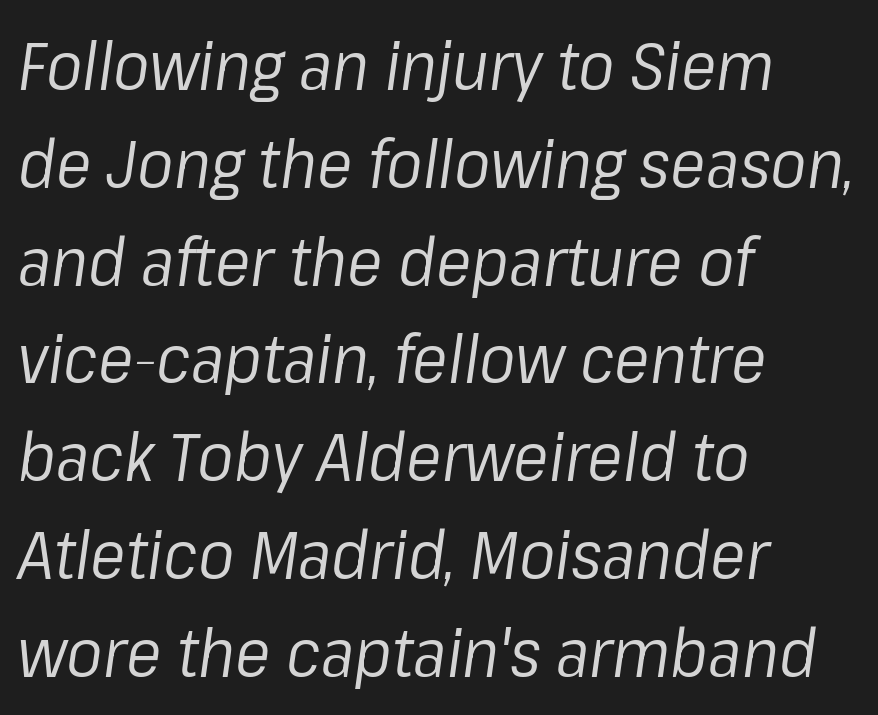
Q: Is the text bold? A: No.
Q: Is the text italic (slanted)? A: Yes, it leans right by about 8 degrees.
Q: Is the text underlined? A: No.
Q: How is the paragraph aligned? A: Left-aligned.
Q: Is the spacing between letters normal or unusually wide? A: Normal.
Q: Is the spacing between lines tight, normal or loose? A: Normal.
Q: Width (condensed, normal, or wide)? A: Normal.
Q: Stroke contrast? A: Low.
Q: x-height? A: Medium.
Q: Monospaced? A: No.
